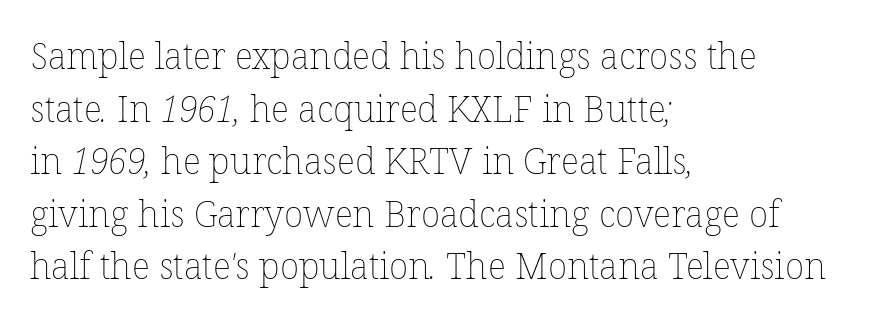
{"bold": "no", "weight": "thin", "width": "normal", "stroke_contrast": "low", "x_height": "medium", "monospaced": "no", "underline": "no", "align": "left", "line_spacing": "normal", "line_spacing_ratio": 1.46, "letter_spacing": "normal", "letter_spacing_em": 0.0, "glyph_px": 36}
